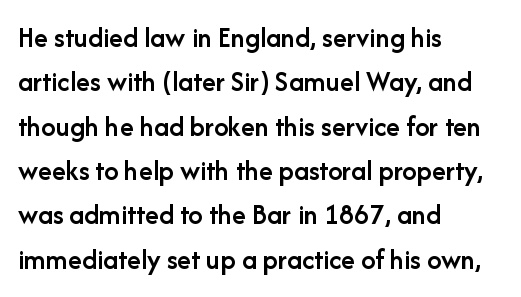
Every stem runs plumb, perpendicular to the baseline. The line-height multiplier appears to be the usual default. A typesetter would call this proportional, since set widths differ per character. Which margin do the lines hug? The left one — the right edge is uneven. The sample has been set in demibold, a notch under bold.
